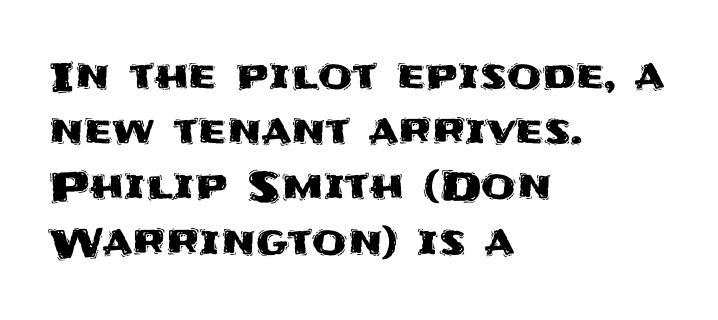
The image shows 40 px sans-serif type, upright; set left-aligned, normal line spacing (1.38x), normal letter spacing, not underlined; medium stroke contrast and a large x-height.
